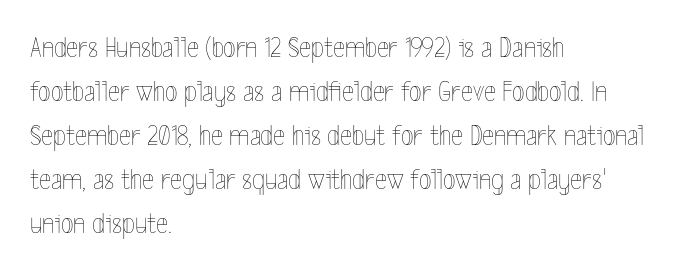
Q: Is the text bold? A: No.
Q: Is the text italic (slanted)? A: No, it is upright.
Q: Is the text underlined? A: No.
Q: How is the paragraph aligned? A: Left-aligned.
Q: Is the spacing between letters normal or unusually wide? A: Normal.
Q: Is the spacing between lines tight, normal or loose? A: Normal.
Q: Width (condensed, normal, or wide)? A: Condensed.
Q: x-height? A: Medium.
Q: Monospaced? A: No.
